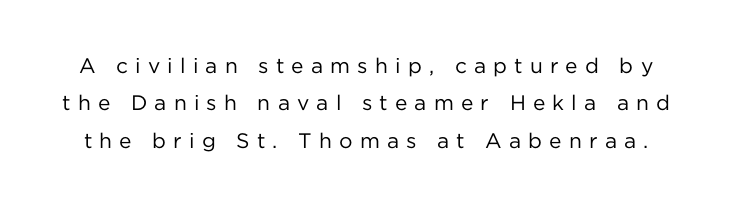
The face looks like a standard text weight, possibly lighter. Caption: expanded tracking, letters set apart. This rendering features lettering with no underline. The typography opts for an upright posture over an oblique one.
